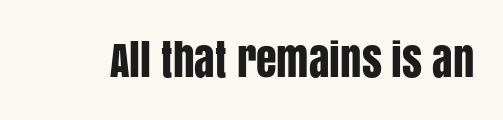
The image shows 42 px condensed sans-serif type, upright; set normal letter spacing, not underlined; low stroke contrast and a large x-height.
